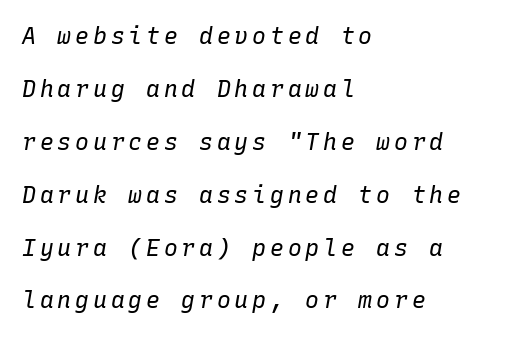
Q: Is the text bold? A: No.
Q: Is the text italic (slanted)? A: Yes, it leans right by about 10 degrees.
Q: Is the text underlined? A: No.
Q: How is the paragraph aligned? A: Left-aligned.
Q: Is the spacing between lines tight, normal or loose? A: Loose.
